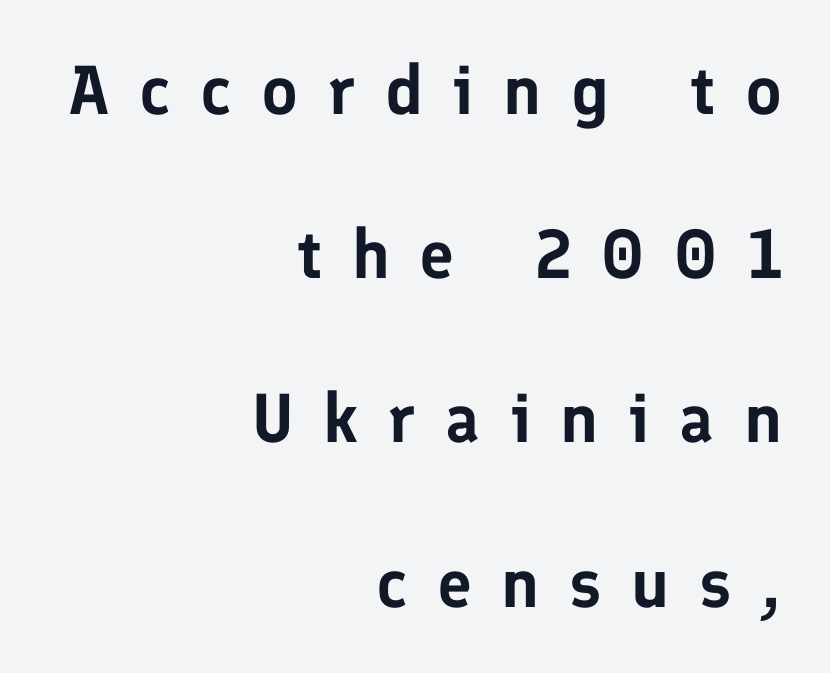
The image shows 69 px sans-serif type, upright; set right-aligned, loose line spacing (2.38x), unusually wide letter spacing (+0.43 em), not underlined; low stroke contrast and a medium x-height.
